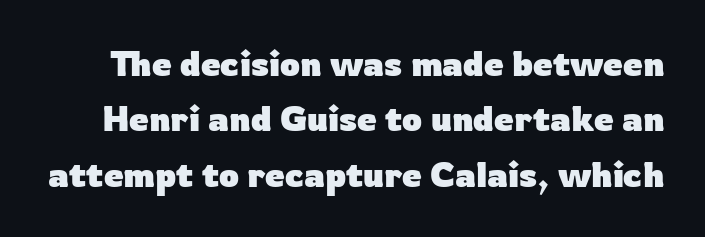
{"serif": "no", "italic": "no", "bold": "yes", "weight": "heavy", "width": "normal", "stroke_contrast": "low", "x_height": "medium", "monospaced": "no", "underline": "no", "line_spacing": "normal", "line_spacing_ratio": 1.58, "letter_spacing": "normal", "letter_spacing_em": 0.0, "glyph_px": 35}
